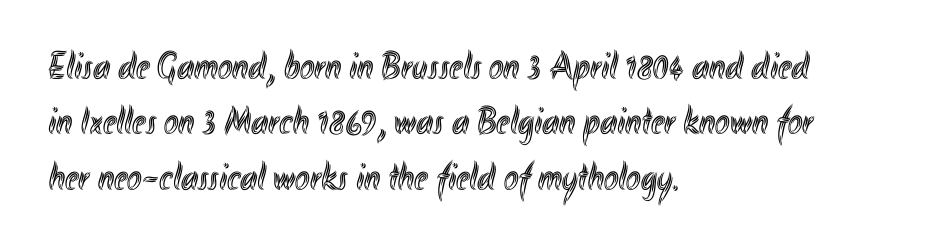
The specimen omits any rule beneath the text block's lines. This sample uses plain, unmodified letter spacing. These lines stack with their left ends in a neat column. Think of a printed novel: that variable character pitch is what you see here. The space between consecutive lines is moderate.
